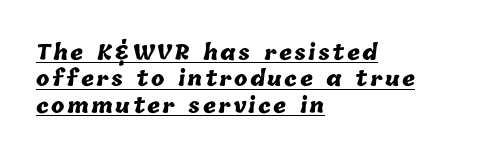
{"bold": "yes", "underline": "yes", "align": "left", "line_spacing": "normal", "line_spacing_ratio": 1.32, "glyph_px": 20}
